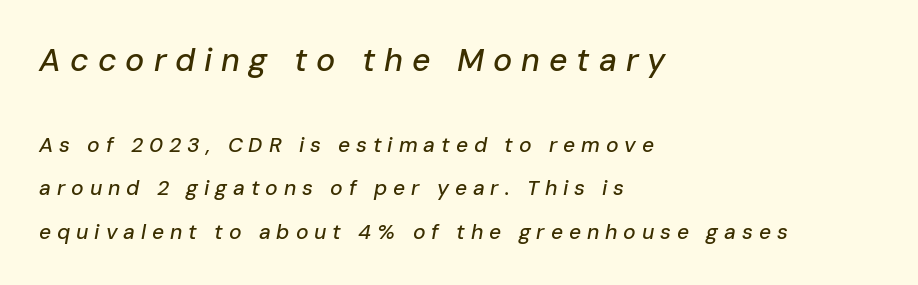
Left-aligned paragraph, ragged on the right. Varying glyph widths throughout — classic text-font behaviour. Observe the wide spacing: letters keep a clear distance from each other. Compared with ordinary roman type, these characters are visibly tilted. Descender tails drop into unmarked territory.
